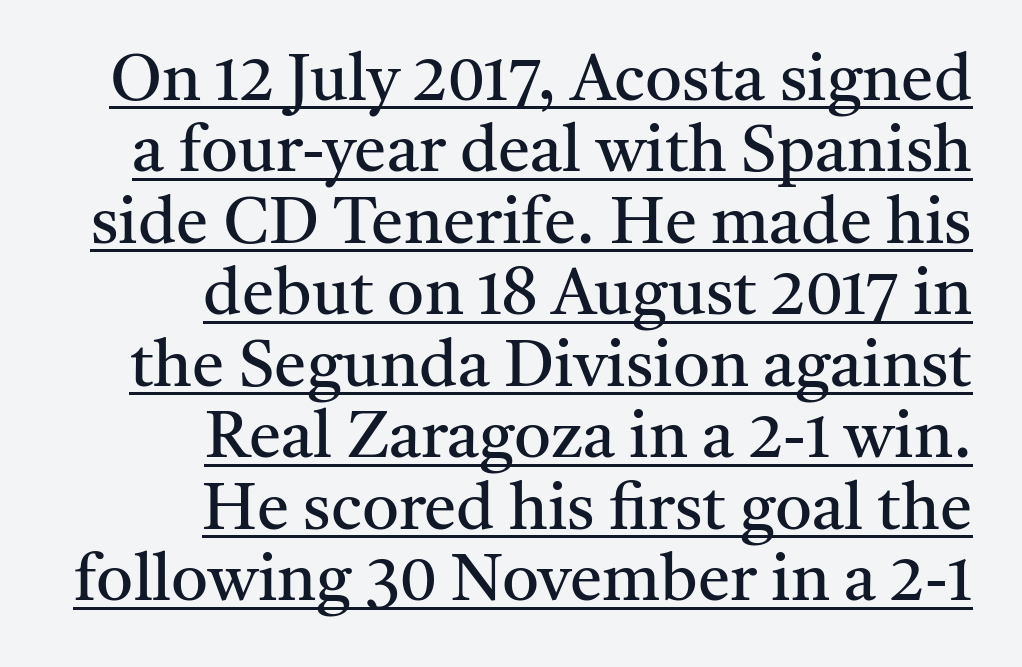
{"serif": "yes", "italic": "no", "bold": "no", "weight": "regular", "width": "normal", "stroke_contrast": "medium", "x_height": "medium", "monospaced": "no", "underline": "yes", "align": "right", "line_spacing": "tight", "line_spacing_ratio": 1.1, "letter_spacing": "normal", "letter_spacing_em": 0.0, "glyph_px": 65}
